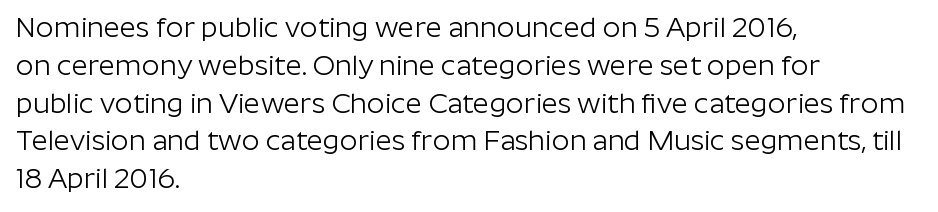
The passage shown is not bold in any degree. This sample is left-justified, so line endings fall wherever the words run out. Anything drawn beneath the words? Only blank space. The passage shown is typed in a proportional face where columns would drift. The tracking reads as untouched default to a designer's eye. Do the letters lean? They stand straight.
